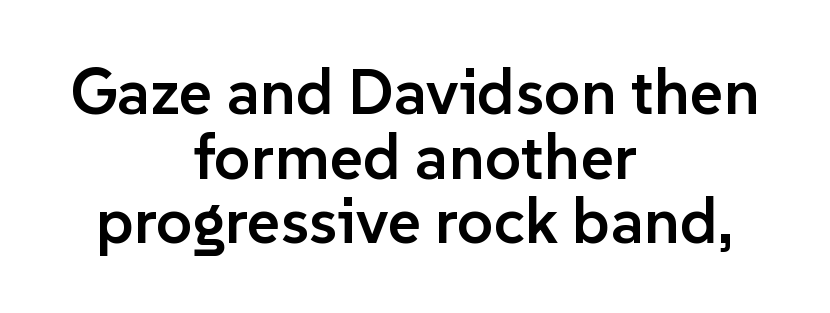
{"serif": "no", "italic": "no", "bold": "semi", "weight": "semibold", "width": "normal", "stroke_contrast": "low", "x_height": "medium", "monospaced": "no", "underline": "no", "align": "center", "line_spacing": "tight", "line_spacing_ratio": 1.01, "letter_spacing": "normal", "letter_spacing_em": 0.0, "glyph_px": 64}
